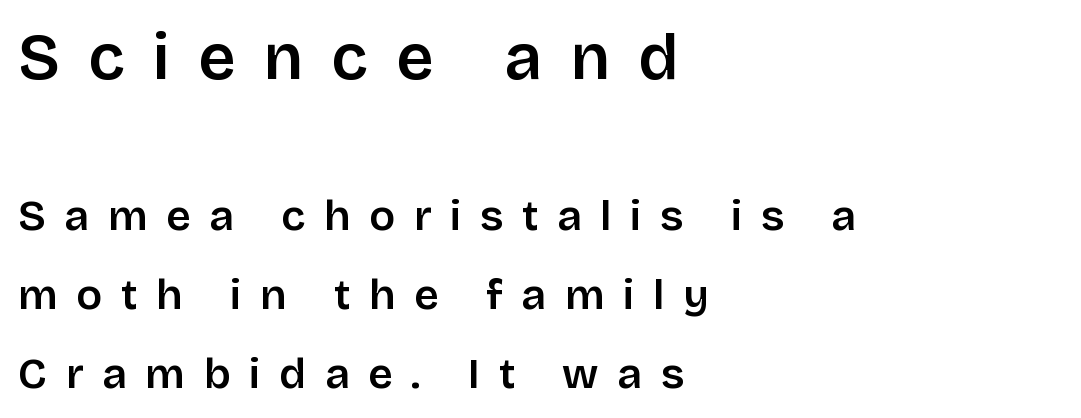
Does the copy run flush right? No — it runs flush left. Ascenders rise straight up at ninety degrees. Glyph-to-glyph distance is far greater than everyday printed text. The passage shown begins with its larger block and ends with its smaller one.
